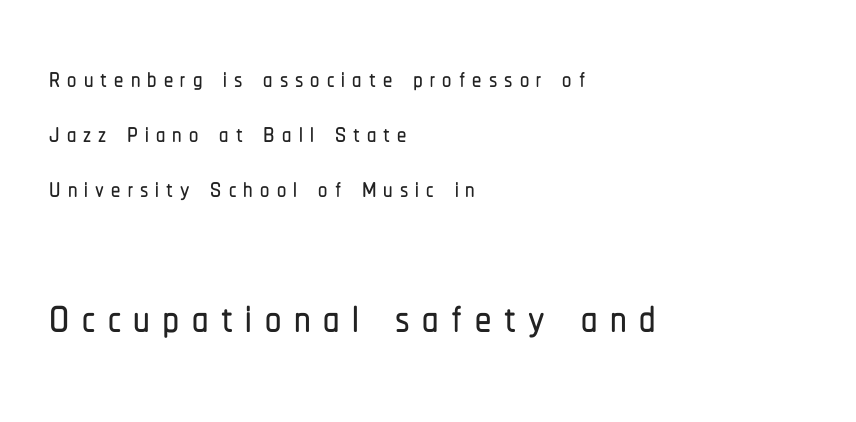
Q: Is the text italic (slanted)? A: No, it is upright.
Q: Is the typeface a serif or a sans-serif typeface? A: Sans-serif.
Q: Is the text underlined? A: No.
Q: How is the paragraph aligned? A: Left-aligned.
Q: Is the spacing between lines tight, normal or loose? A: Normal.
Q: Which block of text is set in a larger size, the first (top) or the second (bottom)? A: The second (bottom) one.
Q: Width (condensed, normal, or wide)? A: Condensed.
Q: Stroke contrast? A: Low.
Q: x-height? A: Medium.
Q: Monospaced? A: No.
